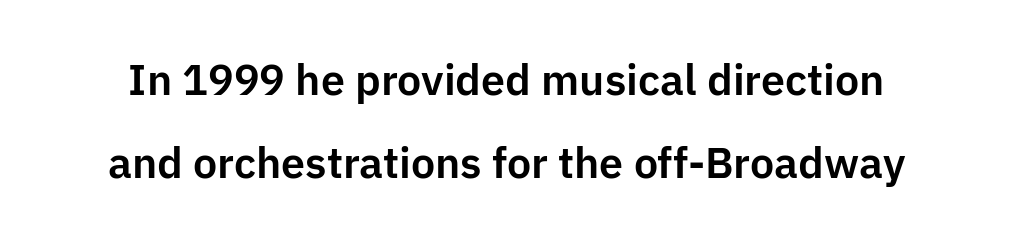
The image shows 43 px sans-serif type, upright; set loose line spacing (1.92x), normal letter spacing, not underlined; low stroke contrast and a medium x-height.
